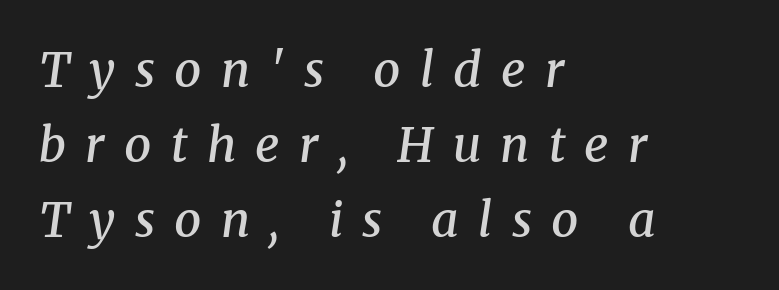
The image shows 48 px semibold serif type, italic (leaning right); set left-aligned, normal line spacing (1.56x), unusually wide letter spacing (+0.4 em), not underlined; medium stroke contrast and a medium x-height.
